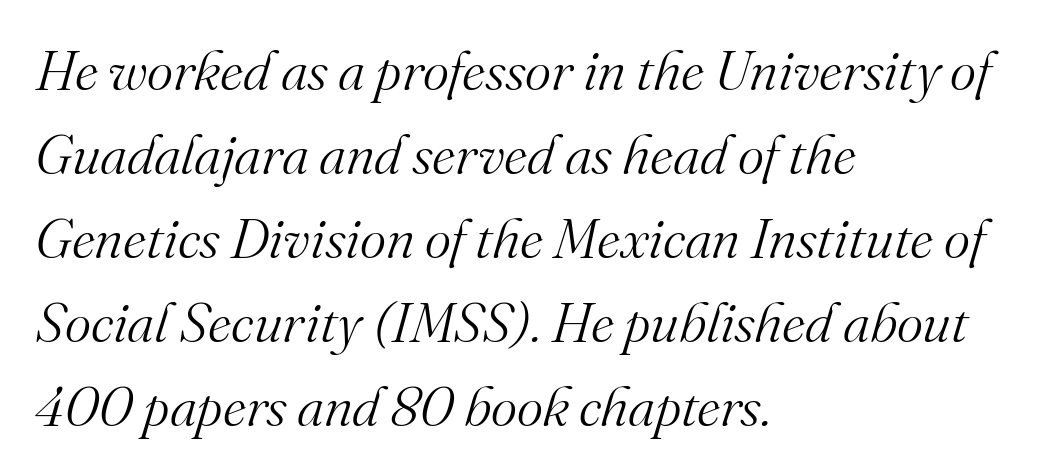
{"serif": "yes", "italic": "yes", "lean": "right", "slant_degrees": 16, "bold": "no", "weight": "light", "width": "normal", "stroke_contrast": "medium", "x_height": "small", "monospaced": "no", "underline": "no", "align": "left", "line_spacing": "normal", "line_spacing_ratio": 1.5, "letter_spacing": "normal", "letter_spacing_em": 0.0, "glyph_px": 56}
